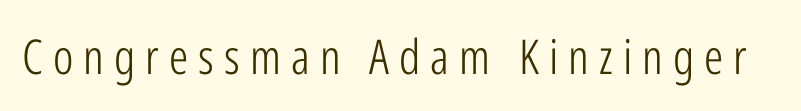
{"serif": "no", "italic": "no", "bold": "no", "weight": "light", "width": "condensed", "stroke_contrast": "low", "x_height": "medium", "monospaced": "no", "underline": "no", "letter_spacing": "wide", "letter_spacing_em": 0.21, "glyph_px": 48}
